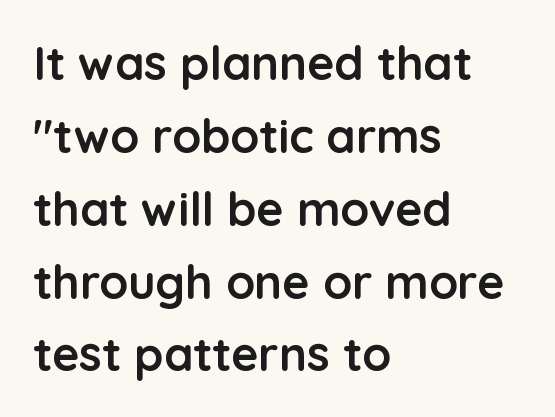
Q: Is the text bold? A: Yes.
Q: Is the text italic (slanted)? A: No, it is upright.
Q: Is the typeface a serif or a sans-serif typeface? A: Sans-serif.
Q: Is the text underlined? A: No.
Q: How is the paragraph aligned? A: Left-aligned.
Q: Is the spacing between letters normal or unusually wide? A: Normal.
Q: Is the spacing between lines tight, normal or loose? A: Normal.
Q: Width (condensed, normal, or wide)? A: Normal.
Q: Stroke contrast? A: Low.
Q: x-height? A: Medium.
Q: Monospaced? A: No.
